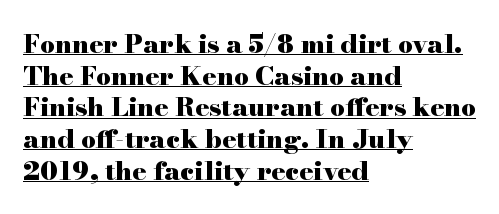
{"italic": "no", "bold": "yes", "underline": "yes", "align": "left", "line_spacing_ratio": 1.22, "letter_spacing": "normal", "letter_spacing_em": 0.0, "glyph_px": 26}
